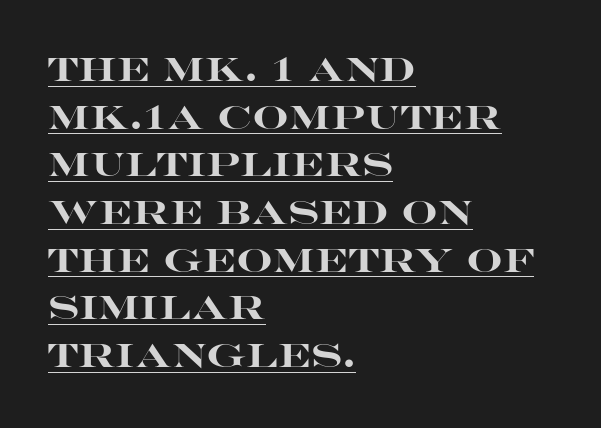
This sample is left-justified, so line endings fall wherever the words run out. You could call the tracking neutral — neither tight nor loose. Think of a printed novel: that variable character pitch is what you see here. In terms of leading, this rendering sits right in the middle.
